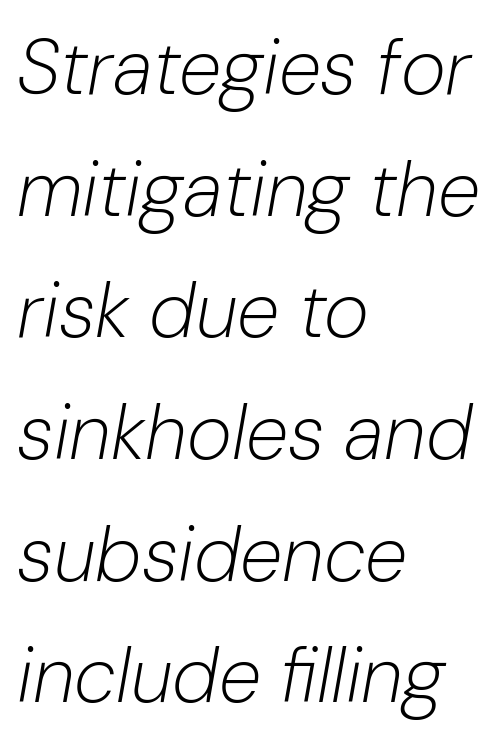
How are the letters spaced? Ordinarily, with no added tracking. Each letter keeps its own natural width here, so spacing adapts to shape. The area under the type is left untouched. The rendering anchors every line to the left-hand side.
